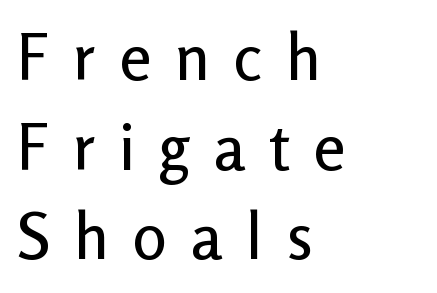
{"serif": "no", "italic": "no", "width": "normal", "stroke_contrast": "low", "x_height": "medium", "monospaced": "no", "underline": "no", "align": "left", "line_spacing": "normal", "line_spacing_ratio": 1.4, "letter_spacing": "wide", "letter_spacing_em": 0.37, "glyph_px": 64}
